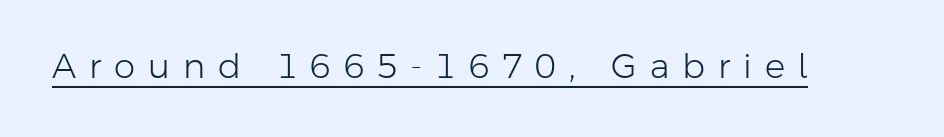
The image shows 34 px light sans-serif type, upright; set unusually wide letter spacing (+0.38 em), underlined; low stroke contrast and a medium x-height.
